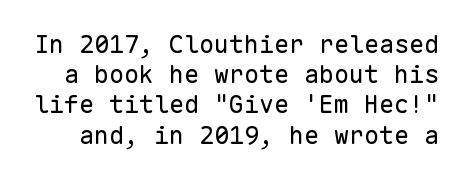
The lettering holds an erect, upright posture throughout. Caption: standard tracking, unaltered. Stroke thickness stays within the range of a standard reading face or lighter. The baseline area is clear.
